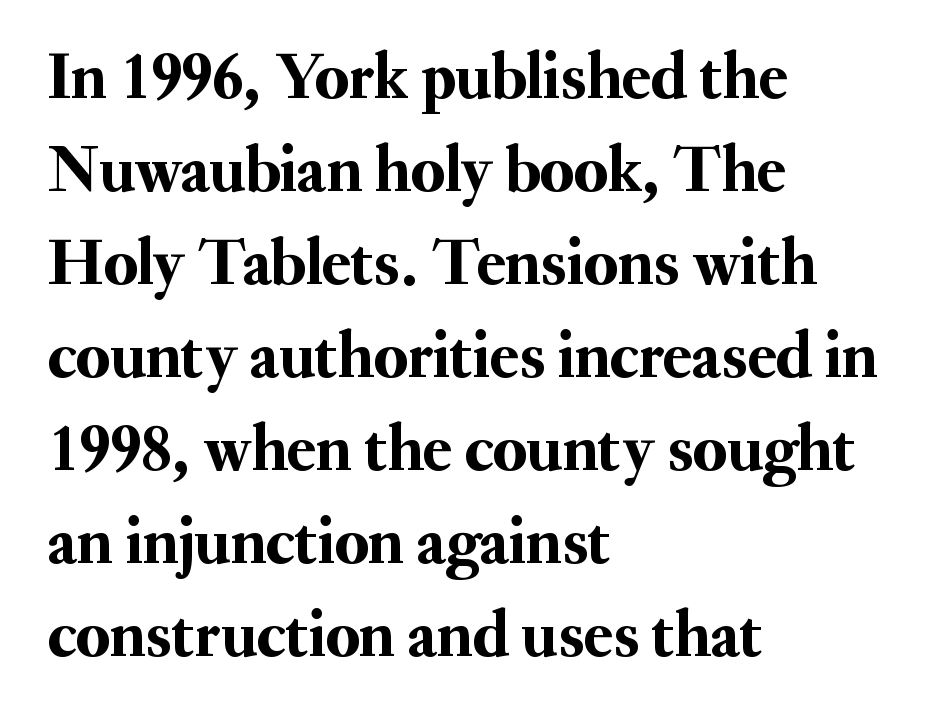
The image shows 66 px serif type, upright; set left-aligned, normal line spacing (1.41x), normal letter spacing, not underlined; medium stroke contrast and a small x-height.
